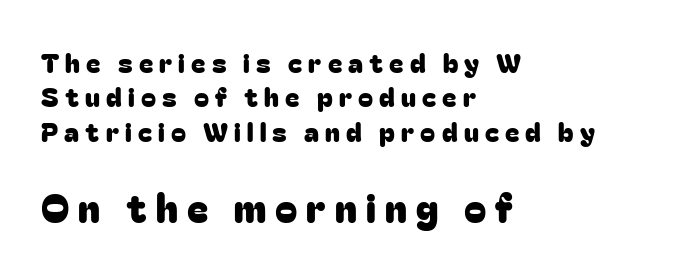
Descenders are the only things crossing below the line. Horizontally, the lines are justified to the leading edge only. The face used here is rendered with a markedly widened letterfit. This sample uses a sans-serif face. The space between consecutive lines is moderate.
